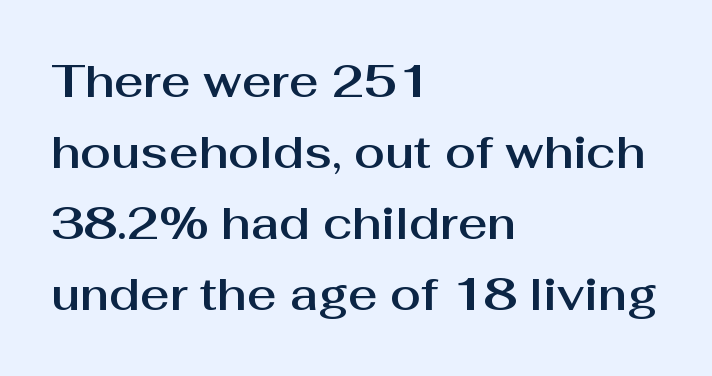
Q: Is the text italic (slanted)? A: No, it is upright.
Q: Is the typeface a serif or a sans-serif typeface? A: Sans-serif.
Q: Is the text underlined? A: No.
Q: How is the paragraph aligned? A: Left-aligned.
Q: Is the spacing between letters normal or unusually wide? A: Normal.
Q: Is the spacing between lines tight, normal or loose? A: Normal.
Q: Width (condensed, normal, or wide)? A: Normal.
Q: Stroke contrast? A: Medium.
Q: x-height? A: Medium.
Q: Monospaced? A: No.
